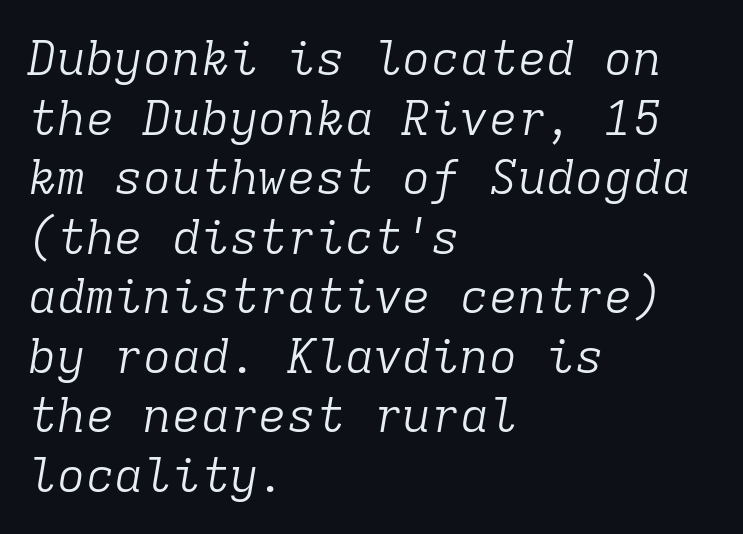
Rendered with sloped, italic letterforms. The cut favours lightness, reaching ordinary text weight at its darkest. Type style note: has serifs. Observe the ordinary spacing: letters are neighbours, not strangers.
